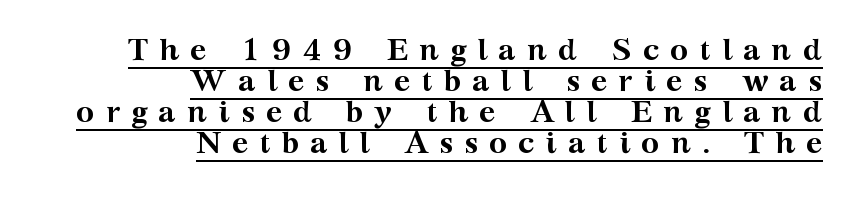
Q: Is the text bold? A: Yes.
Q: Is the text italic (slanted)? A: No, it is upright.
Q: Is the typeface a serif or a sans-serif typeface? A: Serif.
Q: Is the text underlined? A: Yes.
Q: How is the paragraph aligned? A: Right-aligned.
Q: Is the spacing between letters normal or unusually wide? A: Unusually wide.
Q: Is the spacing between lines tight, normal or loose? A: Tight.
Q: Width (condensed, normal, or wide)? A: Wide.
Q: Stroke contrast? A: Medium.
Q: x-height? A: Medium.
Q: Monospaced? A: No.
